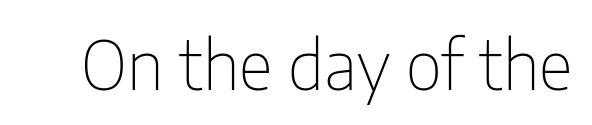
Q: Is the text bold? A: No.
Q: Is the text italic (slanted)? A: No, it is upright.
Q: Is the typeface a serif or a sans-serif typeface? A: Sans-serif.
Q: Is the text underlined? A: No.
Q: Is the spacing between letters normal or unusually wide? A: Normal.
Q: Width (condensed, normal, or wide)? A: Condensed.
Q: Stroke contrast? A: Low.
Q: x-height? A: Medium.
Q: Monospaced? A: No.
